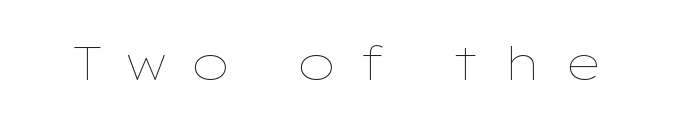
{"italic": "no", "bold": "no", "weight": "thin", "width": "wide", "stroke_contrast": "low", "x_height": "medium", "monospaced": "no", "underline": "no", "letter_spacing": "wide", "letter_spacing_em": 0.48, "glyph_px": 47}
